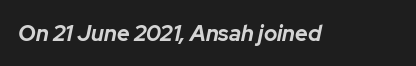
The image shows 22 px bold type, italic (leaning right); set normal letter spacing, not underlined.
